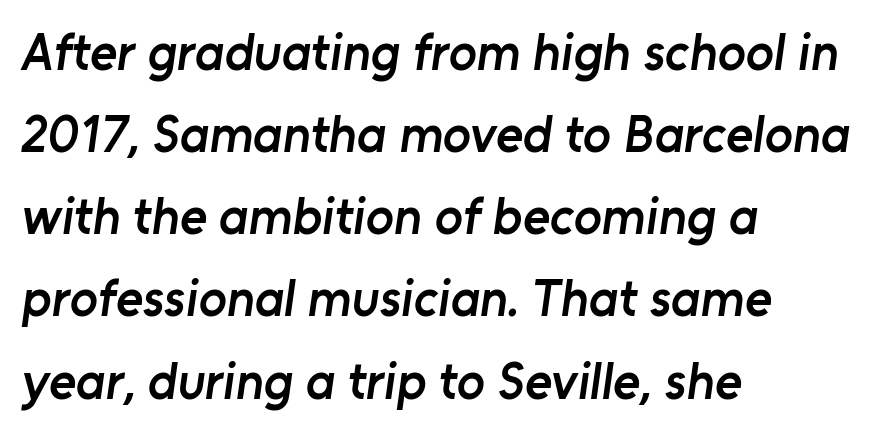
{"serif": "no", "bold": "semi", "weight": "semibold", "width": "normal", "stroke_contrast": "low", "x_height": "medium", "monospaced": "no", "underline": "no", "align": "left", "line_spacing": "normal", "line_spacing_ratio": 1.58, "letter_spacing": "normal", "letter_spacing_em": 0.0, "glyph_px": 52}
